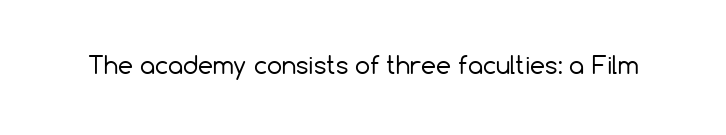
Only glyphs here, with clear space below each row. Notice how the stems are strictly vertical — no italics here. Between one letter and the next there's only the usual sliver of space. Is this a heavy cut? Hardly; it is regular or lighter.
